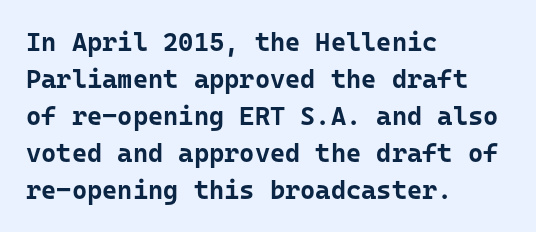
The image shows 26 px bold type, upright; set left-aligned, normal line spacing (1.42x), normal letter spacing, not underlined.
